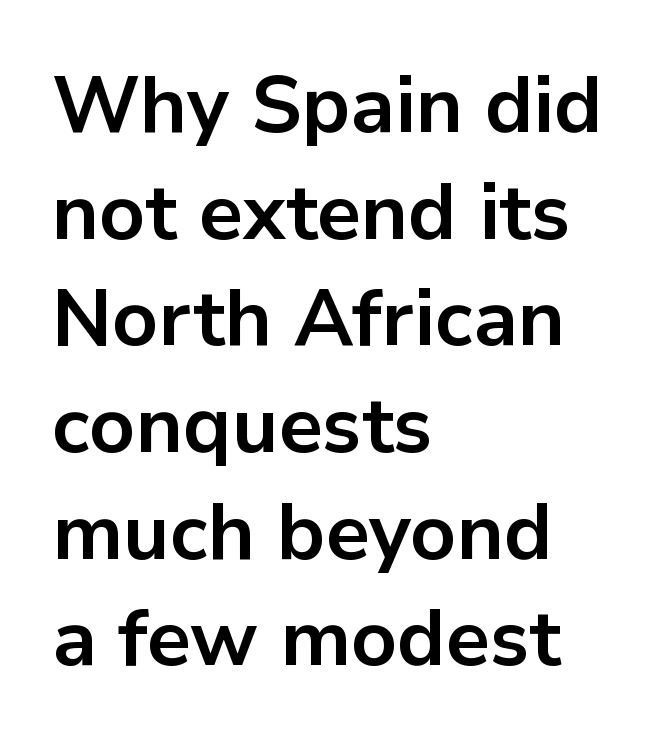
{"serif": "no", "italic": "no", "bold": "yes", "weight": "bold", "width": "normal", "stroke_contrast": "low", "x_height": "medium", "monospaced": "no", "underline": "no", "align": "left", "line_spacing": "normal", "line_spacing_ratio": 1.35, "letter_spacing": "normal", "letter_spacing_em": 0.0, "glyph_px": 79}
